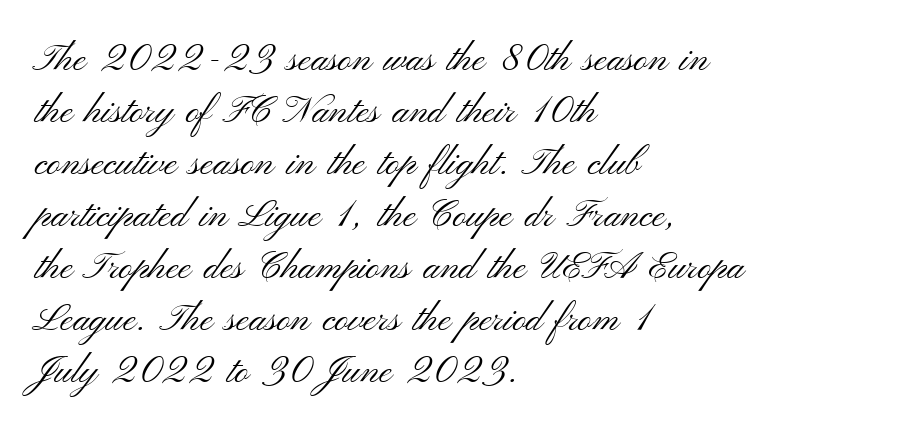
The image shows 38 px light, wide sans-serif type; set left-aligned, normal line spacing (1.37x), normal letter spacing, not underlined; medium stroke contrast and a small x-height.
